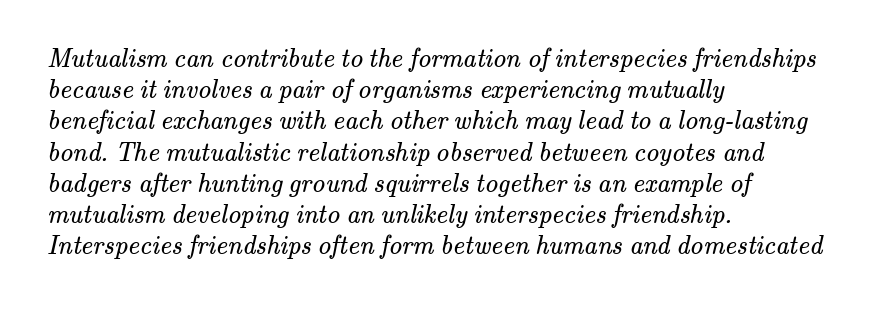
The image shows 26 px text type; set left-aligned, line spacing 1.2x, normal letter spacing, not underlined.
